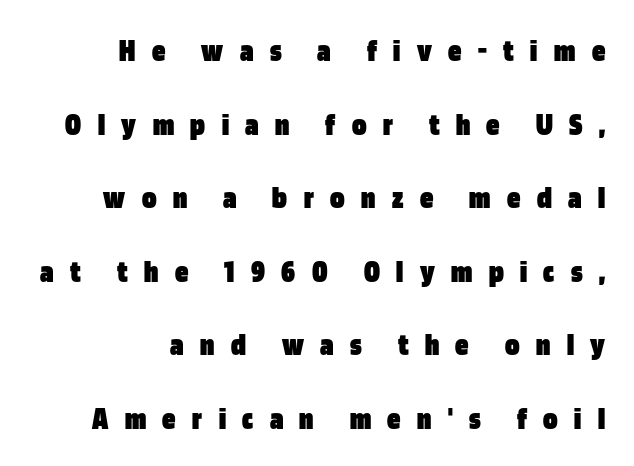
{"serif": "no", "italic": "no", "bold": "yes", "weight": "heavy", "width": "condensed", "stroke_contrast": "low", "x_height": "large", "monospaced": "no", "underline": "no", "align": "right", "line_spacing": "loose", "line_spacing_ratio": 2.23, "letter_spacing": "wide", "letter_spacing_em": 0.5, "glyph_px": 33}
